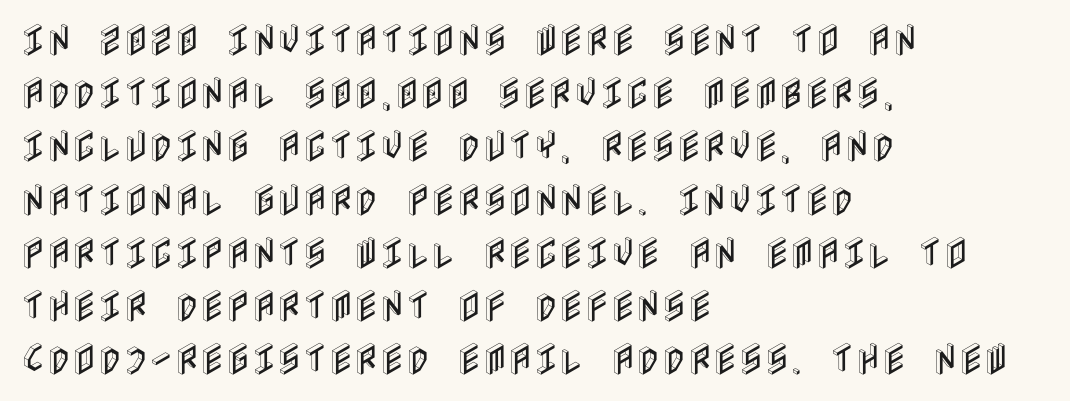
Q: Is the text italic (slanted)? A: No, it is upright.
Q: Is the text underlined? A: No.
Q: How is the paragraph aligned? A: Left-aligned.
Q: Is the spacing between letters normal or unusually wide? A: Normal.
Q: Is the spacing between lines tight, normal or loose? A: Normal.
Q: Width (condensed, normal, or wide)? A: Condensed.
Q: x-height? A: Large.
